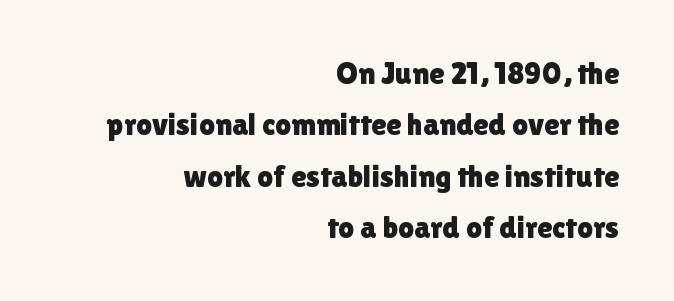
Horizontally, the lines are justified to the trailing edge only. Is the letter spacing exaggerated? No — it looks like the ordinary default. The specimen omits any rule beneath the text block's lines. Rendered with straight, roman letterforms.
